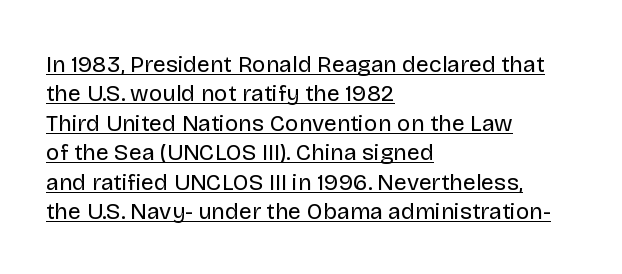
The image shows 23 px text type, upright; set left-aligned, normal line spacing (1.28x), normal letter spacing, underlined.
